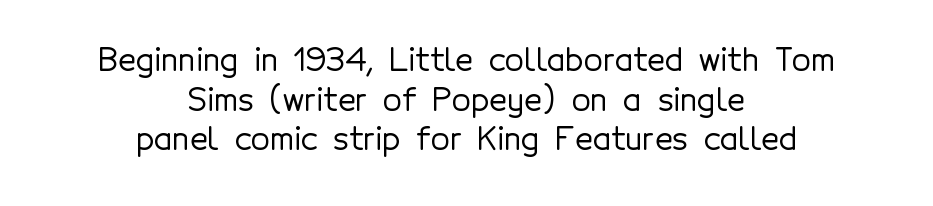
Every row of glyphs is offset so its center matches the block's center. Characters remain perfectly vertical along every line. A typesetter would label this face a sans. The passage shown is typed in a proportional face where columns would drift.
